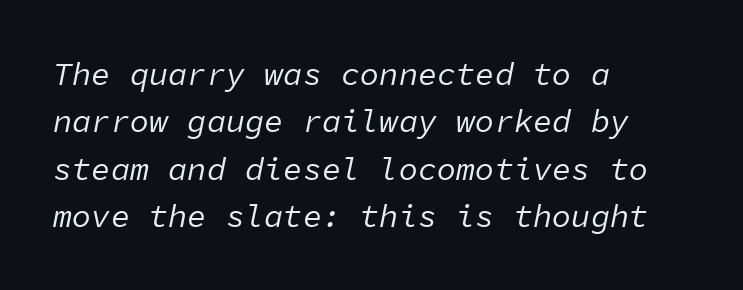
The image shows 32 px regular-weight type, italic (leaning right), monospaced; set left-aligned, normal line spacing (1.48x), normal letter spacing, not underlined; low stroke contrast and a medium x-height.
